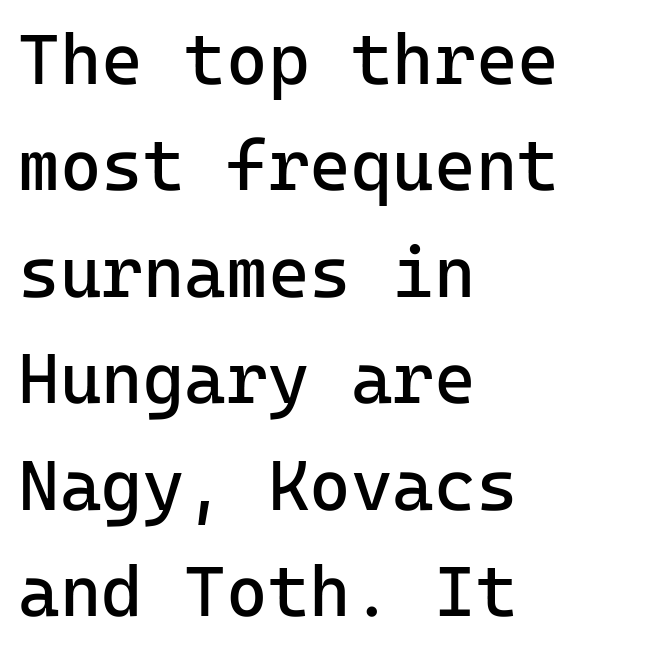
{"serif": "no", "italic": "no", "bold": "no", "weight": "regular", "width": "normal", "stroke_contrast": "low", "x_height": "medium", "monospaced": "yes", "underline": "no", "align": "left", "line_spacing": "normal", "line_spacing_ratio": 1.5, "letter_spacing": "normal", "letter_spacing_em": 0.0, "glyph_px": 71}
